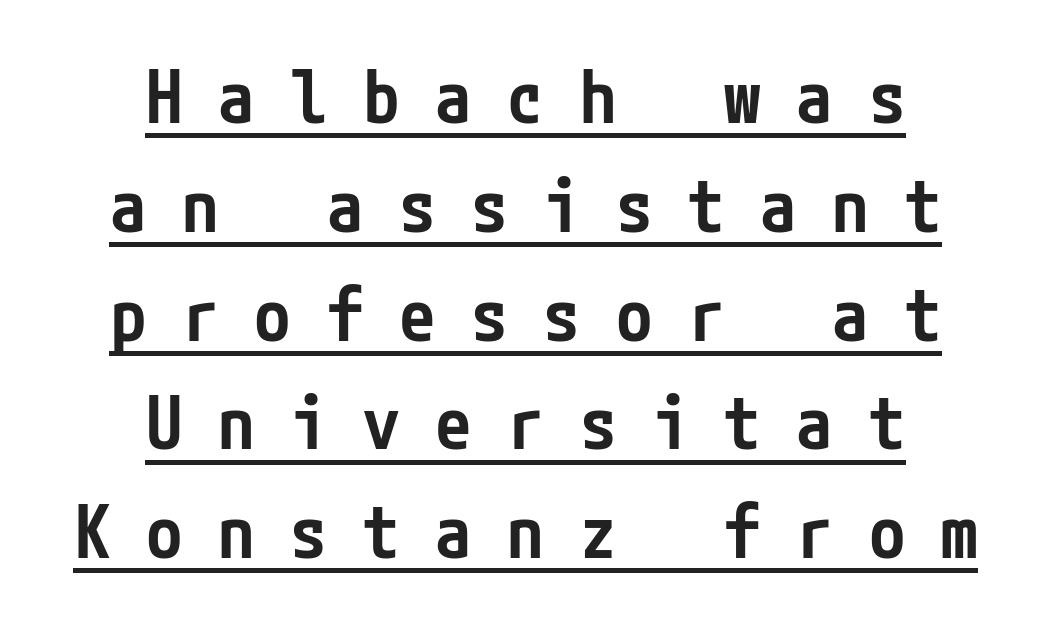
Students, this is semibold: more ink than regular, less than bold. A centered setting, common on invitations and titles, is used for this passage. This rendering widens character spacing well past its baseline value. Like a heading marked for emphasis, these lines bear an underscore.
